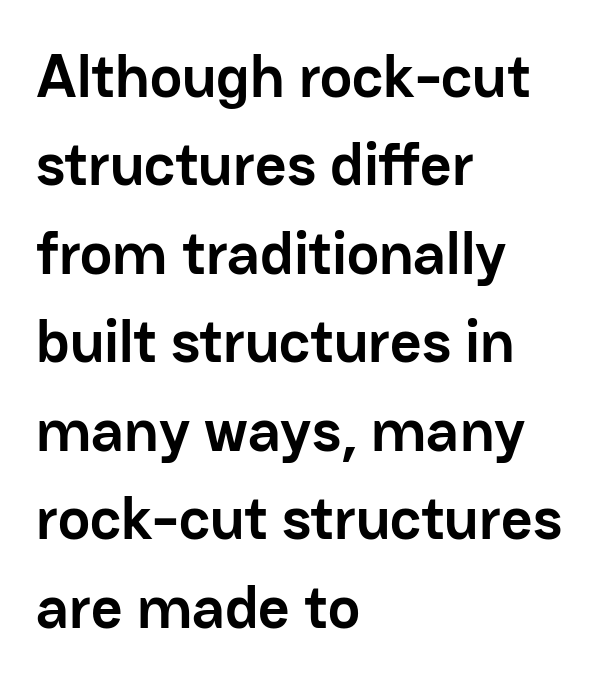
Clear beneath every line of the passage. Where is the straight margin? On the left. Proportional: the letters do not fall into vertical columns. Regarding serifs, this sample does without them. The gaps between neighbouring characters are ordinary and unremarkable.
